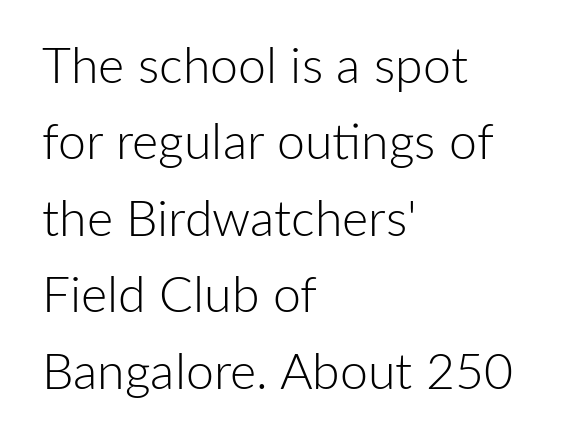
The image shows 50 px light sans-serif type, upright; set left-aligned, normal line spacing (1.53x), normal letter spacing, not underlined; low stroke contrast and a medium x-height.
